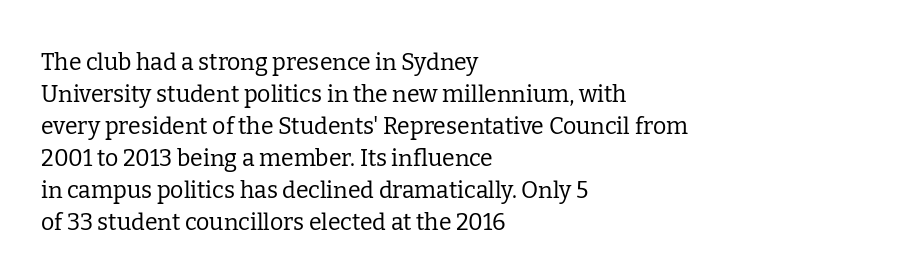
Caption: standard tracking, unaltered. Does the leading feel generous? No, just average. The lines are quadded left. Check the space under the baseline: it is left empty.
